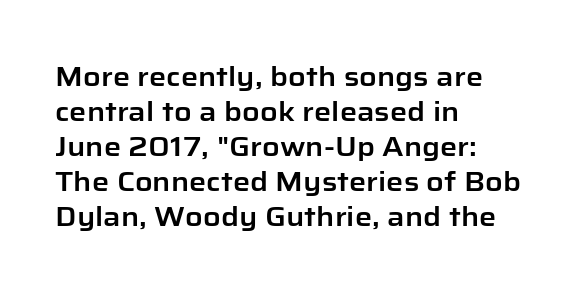
In CSS terms this would be text-align: left. Does the lettering tilt? It doesn't — this is upright. The strip under each line holds only bare page. Each word holds together tightly as a unit, with standard inter-letter gaps. These lines sit exactly where default settings would place them.
